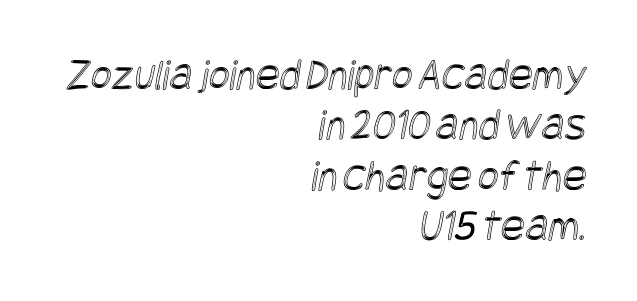
{"width": "condensed", "x_height": "large", "underline": "no", "align": "right", "line_spacing": "tight", "line_spacing_ratio": 1.12, "letter_spacing": "normal", "letter_spacing_em": 0.0, "glyph_px": 45}
